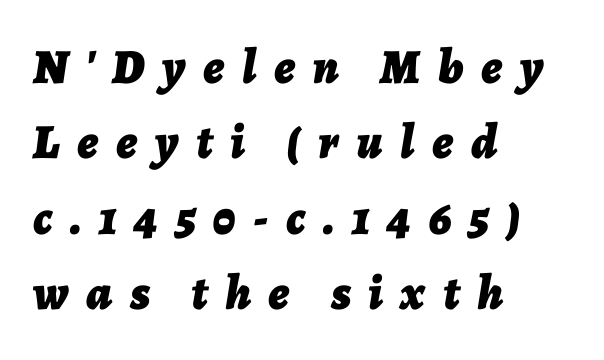
Look at the tracking — it's clearly loosened, letters drifting apart. The space directly below the letters is spotless. Is this a fixed-width face? No — the glyphs have proportional, varying widths. A normal amount of white space separates one row of letters from the next. Chunky letters — that's bold for sure.
